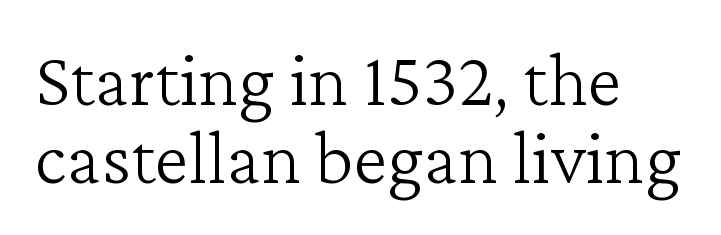
The image shows 77 px light serif type, upright; set tight line spacing (1.01x), normal letter spacing, not underlined; low stroke contrast and a medium x-height.
